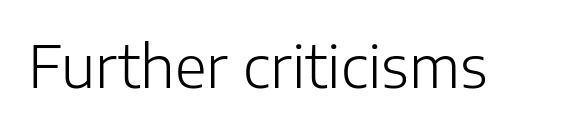
{"serif": "no", "italic": "no", "bold": "no", "weight": "light", "width": "normal", "stroke_contrast": "low", "x_height": "medium", "monospaced": "no", "underline": "no", "letter_spacing": "normal", "letter_spacing_em": 0.0, "glyph_px": 58}
